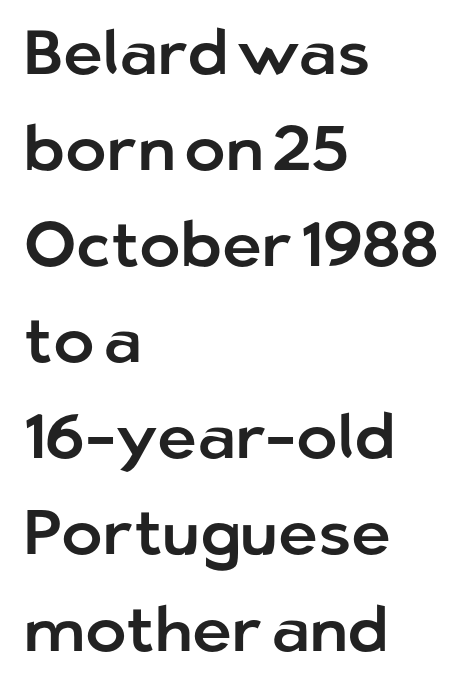
{"serif": "no", "italic": "no", "width": "normal", "stroke_contrast": "low", "x_height": "medium", "monospaced": "no", "underline": "no", "align": "left", "line_spacing": "normal", "line_spacing_ratio": 1.55, "letter_spacing": "normal", "letter_spacing_em": 0.0, "glyph_px": 62}
